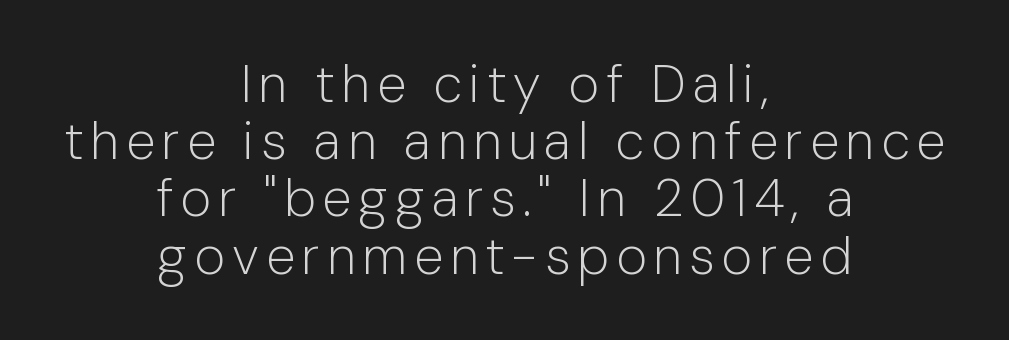
{"serif": "no", "italic": "no", "bold": "no", "weight": "light", "width": "normal", "stroke_contrast": "low", "x_height": "medium", "monospaced": "no", "underline": "no", "align": "center", "line_spacing": "tight", "line_spacing_ratio": 1.08, "glyph_px": 53}
